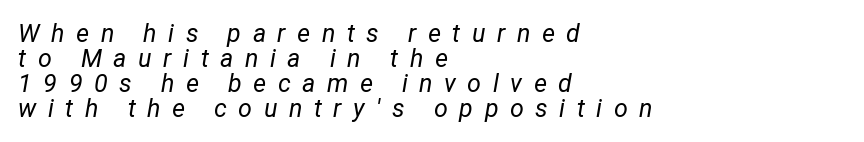
The image shows 25 px text type, italic (leaning right); set left-aligned, tight line spacing (1.0x), unusually wide letter spacing (+0.46 em), not underlined.
